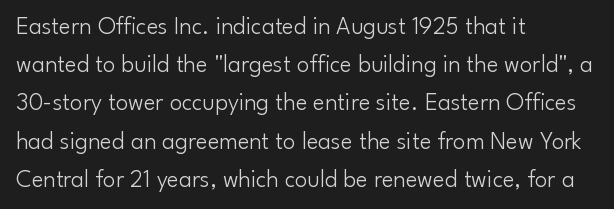
The glyphs are unaccompanied by any horizontal stroke below them. Posture: vertical. These lines keep a tight, regular rhythm from letter to letter. Interline gaps are of average width in this sample. The paragraph shown leans on its left margin.
